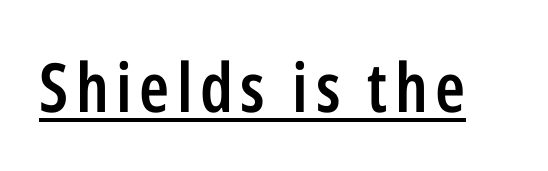
{"serif": "no", "italic": "no", "bold": "semi", "weight": "semibold", "width": "condensed", "stroke_contrast": "low", "x_height": "medium", "monospaced": "no", "underline": "yes", "glyph_px": 68}
